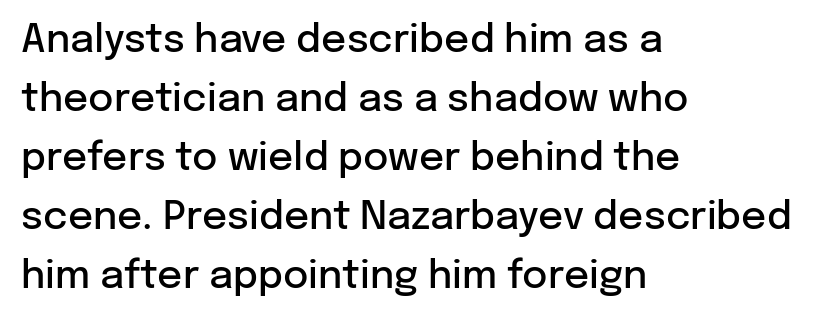
The image shows 39 px semibold sans-serif type, upright; set left-aligned, normal line spacing (1.51x), normal letter spacing, not underlined; low stroke contrast and a medium x-height.
